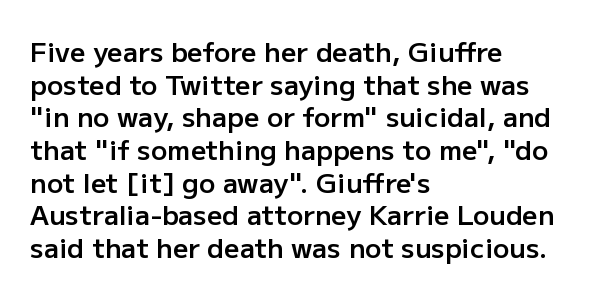
The image shows 27 px text type, upright; set left-aligned, line spacing 1.21x, normal letter spacing, not underlined.
